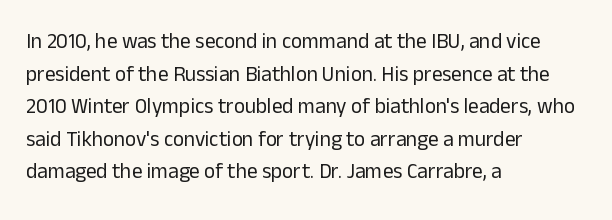
The image shows 21 px text type, upright; set left-aligned, normal line spacing (1.55x), normal letter spacing, not underlined.
